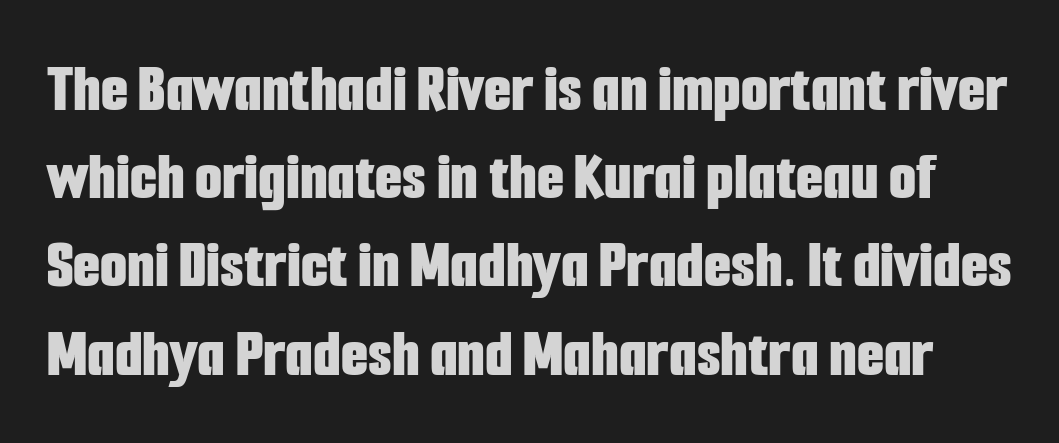
Q: Is the text bold? A: Yes.
Q: Is the text italic (slanted)? A: No, it is upright.
Q: Is the typeface a serif or a sans-serif typeface? A: Sans-serif.
Q: Is the text underlined? A: No.
Q: Is the spacing between letters normal or unusually wide? A: Normal.
Q: Is the spacing between lines tight, normal or loose? A: Normal.
Q: Width (condensed, normal, or wide)? A: Condensed.
Q: Stroke contrast? A: Low.
Q: x-height? A: Medium.
Q: Monospaced? A: No.
